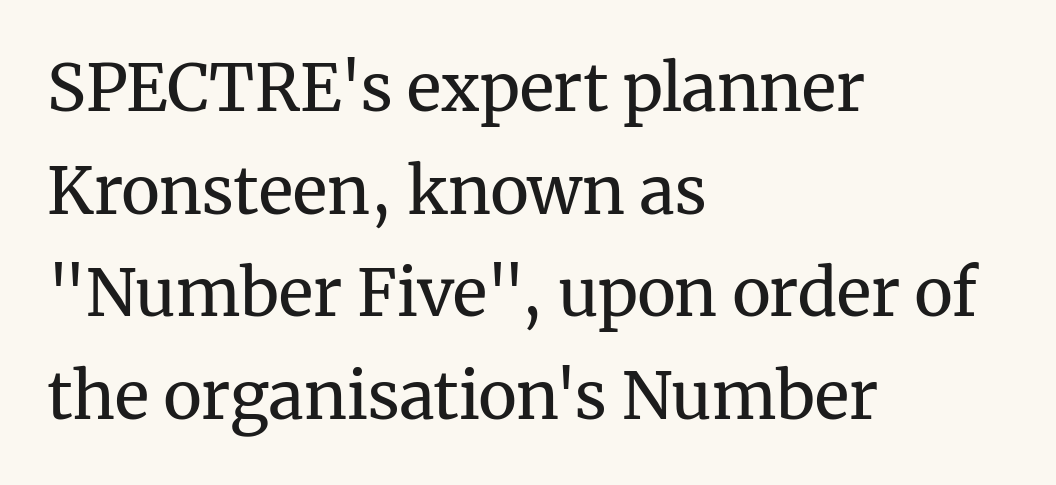
The image shows 65 px regular-weight serif type, upright; set left-aligned, normal line spacing (1.58x), normal letter spacing, not underlined; medium stroke contrast and a medium x-height.
